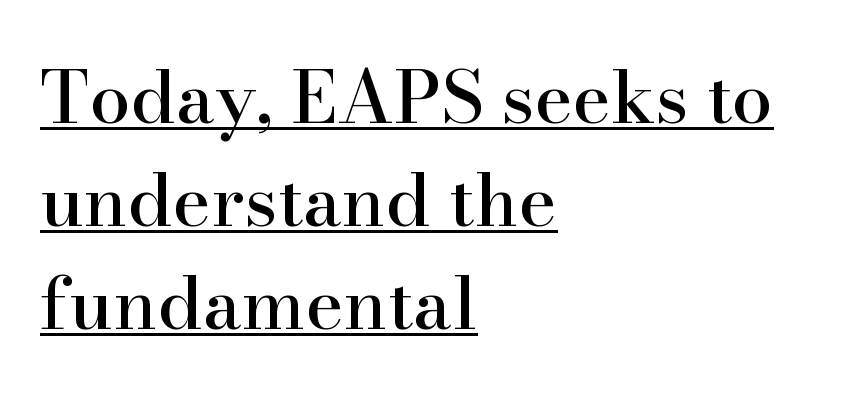
This sample keeps an unexceptional amount of space between lines. Is there any slant? The stems are plumb. The sample's only ornament is a line tracing under the words. Is this a fixed-width face? No — the glyphs have proportional, varying widths. Little horizontal feet cap the strokes, marking this as serif type.
